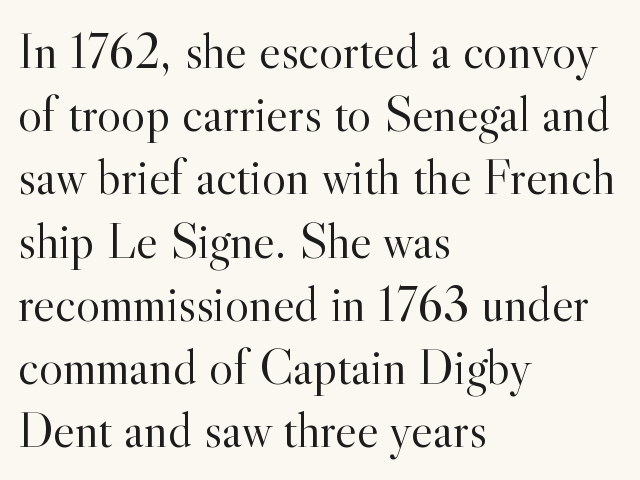
The image shows 51 px light serif type, upright; set left-aligned, line spacing 1.24x, normal letter spacing, not underlined; a small x-height.
